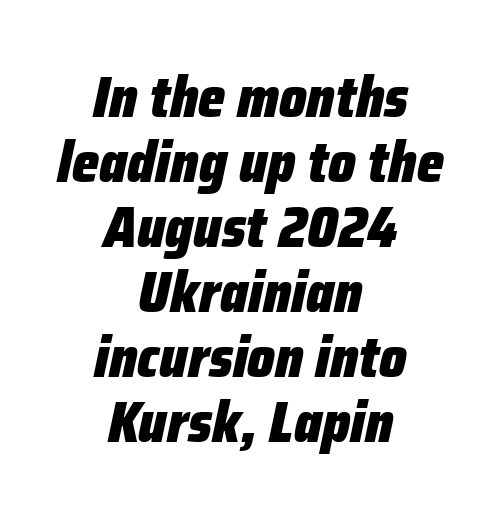
The image shows 58 px heavy, condensed type, italic (leaning right); set centered, tight line spacing (1.12x), normal letter spacing, not underlined; low stroke contrast and a medium x-height.
